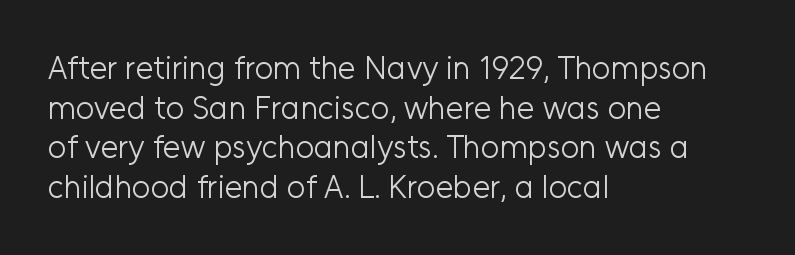
Q: Is the text bold? A: No.
Q: Is the text italic (slanted)? A: No, it is upright.
Q: Is the typeface a serif or a sans-serif typeface? A: Sans-serif.
Q: Is the text underlined? A: No.
Q: How is the paragraph aligned? A: Left-aligned.
Q: Is the spacing between letters normal or unusually wide? A: Normal.
Q: Width (condensed, normal, or wide)? A: Normal.
Q: Stroke contrast? A: Low.
Q: x-height? A: Medium.
Q: Monospaced? A: No.
